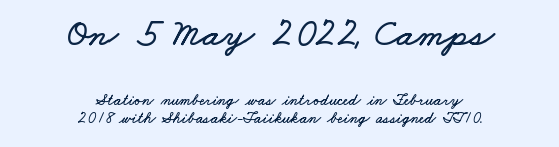
{"width": "wide", "stroke_contrast": "low", "x_height": "small", "monospaced": "no", "underline": "no", "align": "center", "line_spacing": "tight", "line_spacing_ratio": 1.13, "letter_spacing": "normal", "letter_spacing_em": 0.0, "larger_block": "first", "size_ratio": 2.44, "glyph_px": 39}
